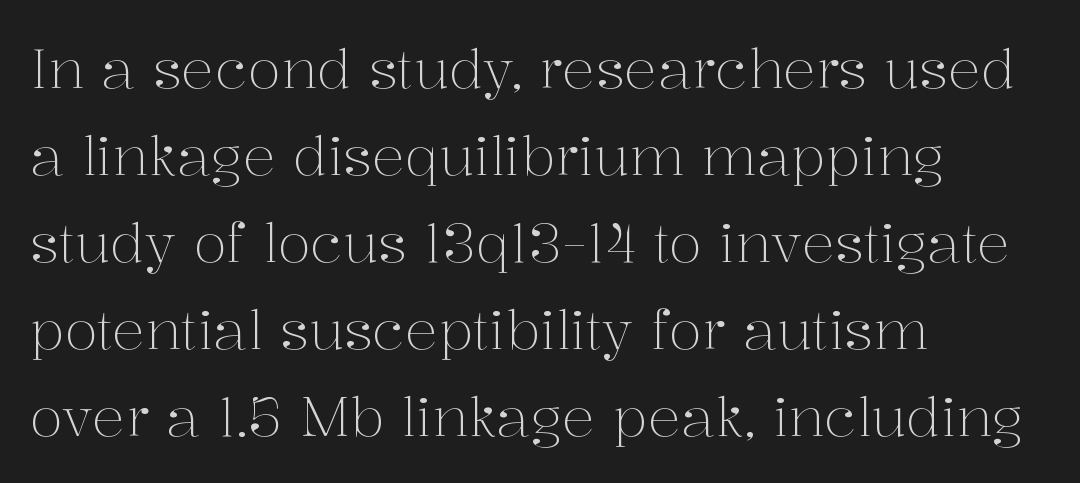
Q: Is the text bold? A: No.
Q: Is the text italic (slanted)? A: No, it is upright.
Q: Is the typeface a serif or a sans-serif typeface? A: Serif.
Q: Is the text underlined? A: No.
Q: How is the paragraph aligned? A: Left-aligned.
Q: Is the spacing between letters normal or unusually wide? A: Normal.
Q: Is the spacing between lines tight, normal or loose? A: Normal.
Q: Width (condensed, normal, or wide)? A: Normal.
Q: Stroke contrast? A: Medium.
Q: x-height? A: Medium.
Q: Monospaced? A: No.
